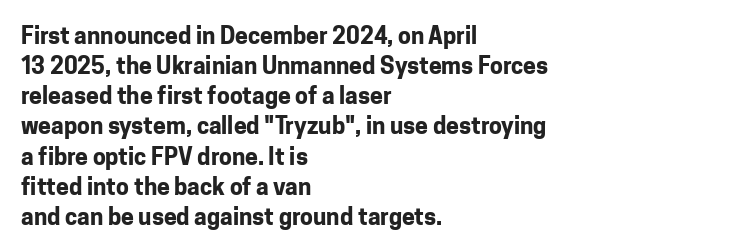
Does extra space separate the letters? No, they use regular spacing. The passage is arranged the way most books set body copy — flush left. Successive baselines arrive at the customary interval. Posture: upright roman. Is the type bold? Yes — the strokes are clearly thick and heavy.
